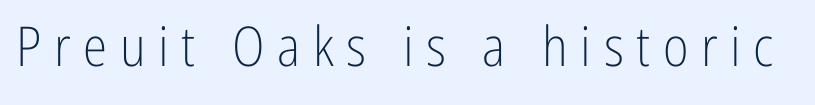
The image shows 55 px light, condensed sans-serif type, upright; set unusually wide letter spacing (+0.23 em), not underlined; low stroke contrast and a medium x-height.
